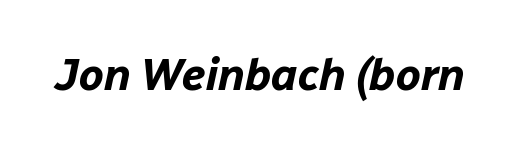
Q: Is the text bold? A: Yes.
Q: Is the text italic (slanted)? A: Yes, it leans right by about 12 degrees.
Q: Is the text underlined? A: No.
Q: Is the spacing between letters normal or unusually wide? A: Normal.
Q: Width (condensed, normal, or wide)? A: Normal.
Q: Stroke contrast? A: Low.
Q: x-height? A: Medium.
Q: Monospaced? A: No.
